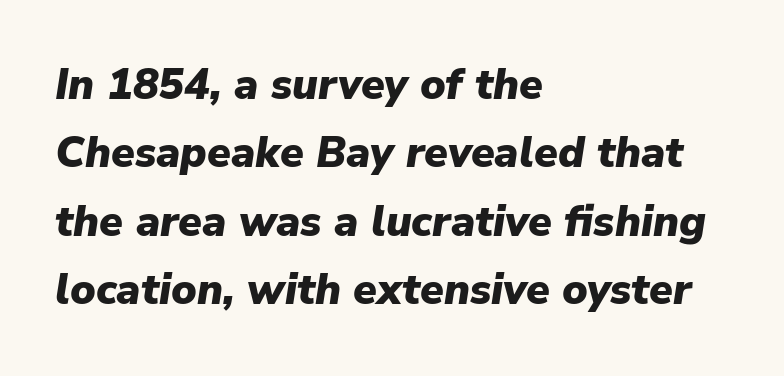
Q: Is the text bold? A: Yes.
Q: Is the text italic (slanted)? A: Yes, it leans right by about 9 degrees.
Q: Is the text underlined? A: No.
Q: How is the paragraph aligned? A: Left-aligned.
Q: Is the spacing between letters normal or unusually wide? A: Normal.
Q: Is the spacing between lines tight, normal or loose? A: Normal.
Q: Width (condensed, normal, or wide)? A: Normal.
Q: Stroke contrast? A: Low.
Q: x-height? A: Medium.
Q: Monospaced? A: No.
